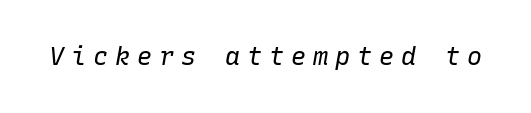
These lines have a slow, spaced-out rhythm from letter to letter. Check under the words: just untouched page. The glyphs look as if they've been sheared to an angle. Unbolded letterforms with no extra heft.
